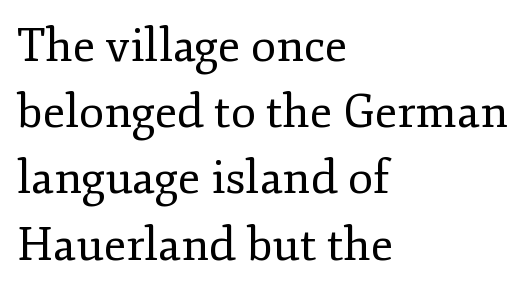
Q: Is the text bold? A: No.
Q: Is the text italic (slanted)? A: No, it is upright.
Q: Is the typeface a serif or a sans-serif typeface? A: Serif.
Q: Is the text underlined? A: No.
Q: How is the paragraph aligned? A: Left-aligned.
Q: Is the spacing between letters normal or unusually wide? A: Normal.
Q: Is the spacing between lines tight, normal or loose? A: Normal.
Q: Width (condensed, normal, or wide)? A: Normal.
Q: Stroke contrast? A: Low.
Q: x-height? A: Small.
Q: Monospaced? A: No.
